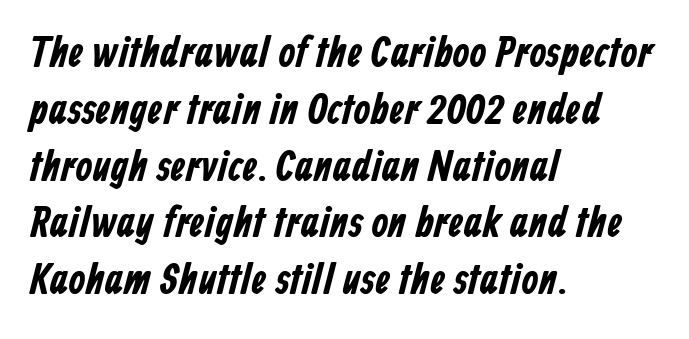
The lines sit at an ordinary, default distance from one another. Proportional: the letters do not fall into vertical columns. A clean baseline with only descenders dipping below it. Between one letter and the next there's only the usual sliver of space. Grotesque or geometric, the face here clearly has no serifs. Casual observation: everything's shoved over to the left.
